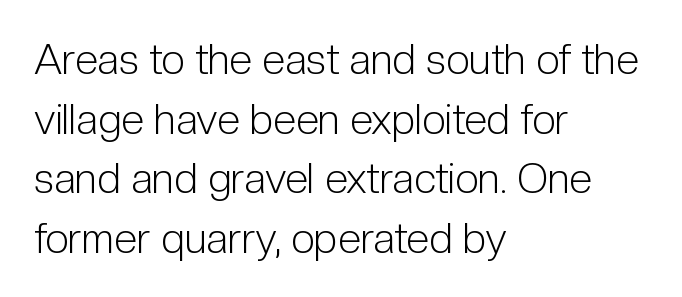
{"serif": "no", "italic": "no", "bold": "no", "weight": "light", "width": "condensed", "stroke_contrast": "low", "x_height": "medium", "monospaced": "no", "underline": "no", "align": "left", "line_spacing": "normal", "line_spacing_ratio": 1.42, "letter_spacing": "normal", "letter_spacing_em": 0.0, "glyph_px": 42}
